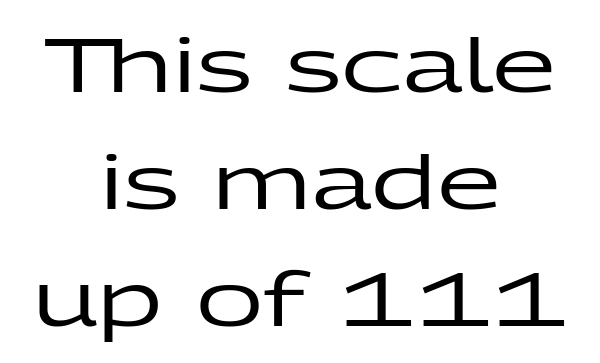
Q: Is the text italic (slanted)? A: No, it is upright.
Q: Is the typeface a serif or a sans-serif typeface? A: Sans-serif.
Q: Is the text underlined? A: No.
Q: How is the paragraph aligned? A: Centered.
Q: Is the spacing between letters normal or unusually wide? A: Normal.
Q: Is the spacing between lines tight, normal or loose? A: Normal.
Q: Width (condensed, normal, or wide)? A: Wide.
Q: Stroke contrast? A: Low.
Q: x-height? A: Medium.
Q: Monospaced? A: No.
